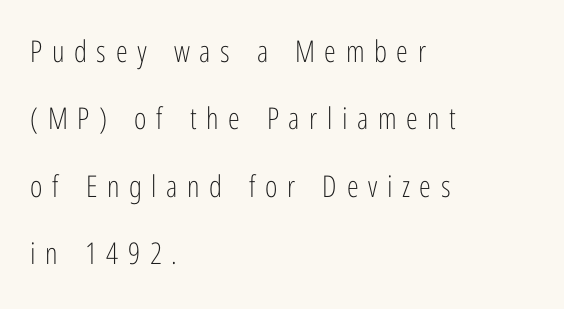
Q: Is the text bold? A: No.
Q: Is the text italic (slanted)? A: No, it is upright.
Q: Is the typeface a serif or a sans-serif typeface? A: Sans-serif.
Q: Is the text underlined? A: No.
Q: How is the paragraph aligned? A: Left-aligned.
Q: Is the spacing between letters normal or unusually wide? A: Unusually wide.
Q: Is the spacing between lines tight, normal or loose? A: Loose.
Q: Width (condensed, normal, or wide)? A: Condensed.
Q: Stroke contrast? A: Low.
Q: x-height? A: Medium.
Q: Monospaced? A: No.
